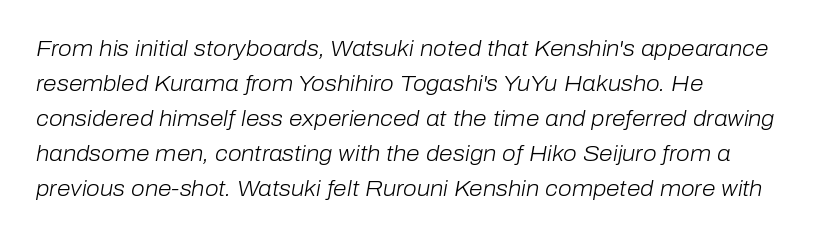
{"italic": "yes", "lean": "right", "slant_degrees": 10, "bold": "no", "underline": "no", "align": "left", "line_spacing": "normal", "line_spacing_ratio": 1.59, "letter_spacing": "normal", "letter_spacing_em": 0.0, "glyph_px": 22}
